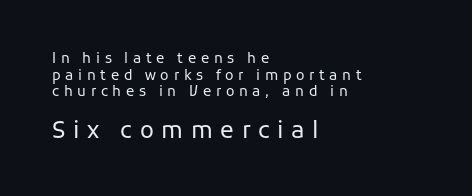
{"italic": "no", "bold": "no", "underline": "no", "align": "left", "line_spacing_ratio": 1.18, "letter_spacing": "wide", "letter_spacing_em": 0.33, "larger_block": "second", "size_ratio": 1.64, "glyph_px": 23}
